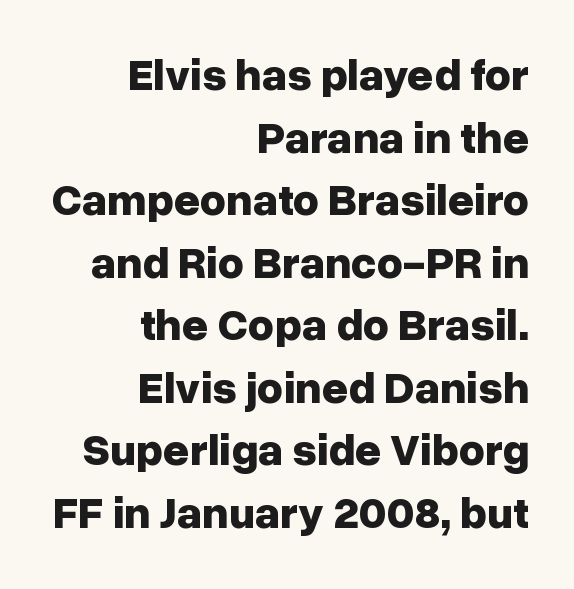
The image shows 45 px bold sans-serif type, upright; set right-aligned, normal line spacing (1.39x), normal letter spacing, not underlined; low stroke contrast and a medium x-height.
